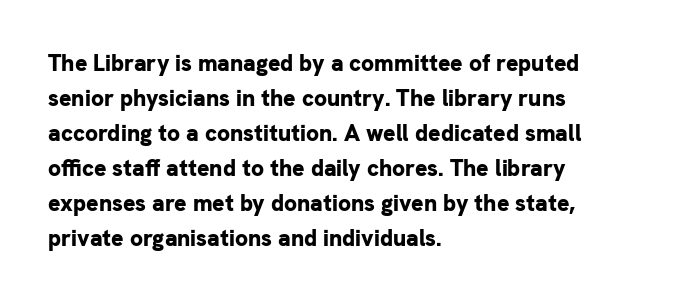
{"italic": "no", "bold": "yes", "underline": "no", "align": "left", "line_spacing": "normal", "line_spacing_ratio": 1.52, "letter_spacing": "normal", "letter_spacing_em": 0.0, "glyph_px": 23}
